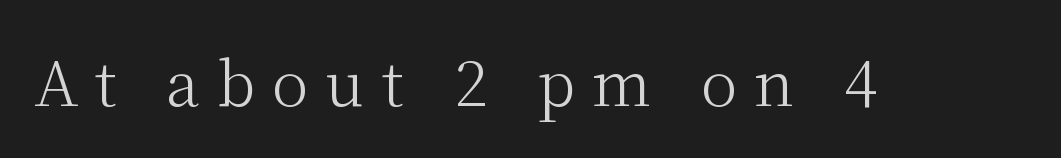
Proportional: the letters do not fall into vertical columns. Characters follow at a spacing far wider than the type designer built in. The strokes carry an ordinary text weight at most. Every stem runs plumb, perpendicular to the baseline. The glyphs in this specimen are seriffed. Underlining? Definitely not there.
